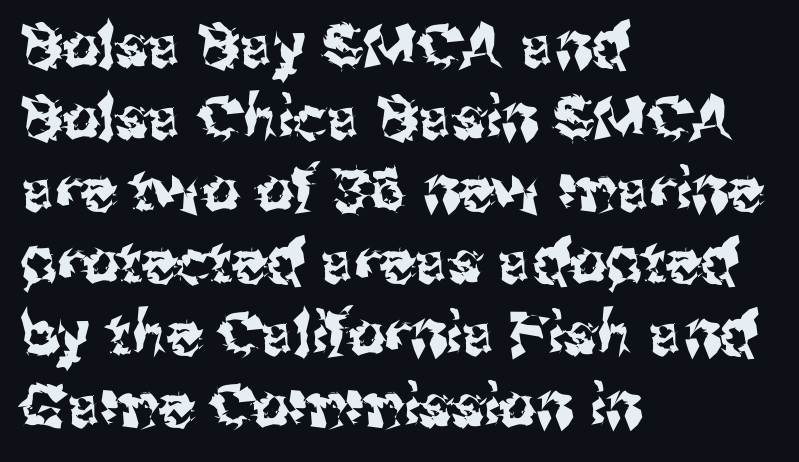
{"serif": "no", "italic": "no", "width": "normal", "stroke_contrast": "medium", "x_height": "medium", "monospaced": "no", "underline": "no", "align": "left", "line_spacing_ratio": 1.22, "letter_spacing": "normal", "letter_spacing_em": 0.0, "glyph_px": 59}
